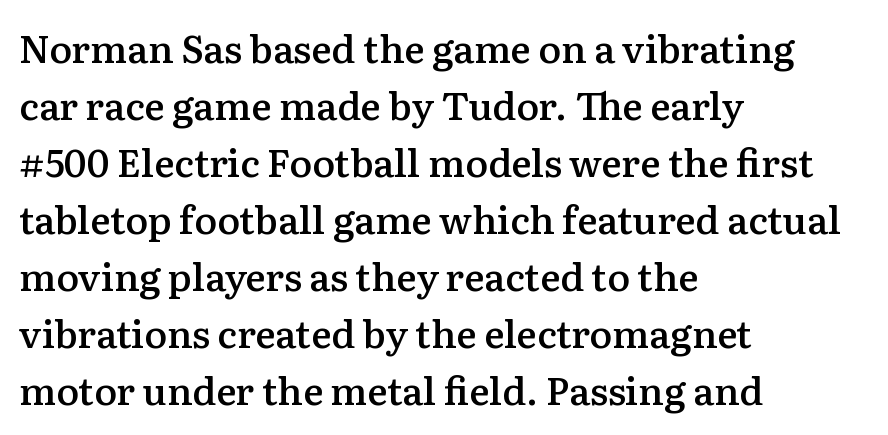
{"serif": "yes", "italic": "no", "bold": "semi", "weight": "semibold", "width": "normal", "stroke_contrast": "medium", "x_height": "medium", "monospaced": "no", "underline": "no", "align": "left", "line_spacing": "normal", "line_spacing_ratio": 1.5, "letter_spacing": "normal", "letter_spacing_em": 0.0, "glyph_px": 38}
